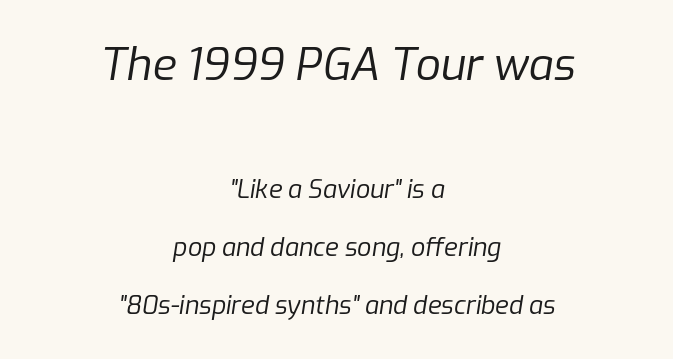
{"italic": "yes", "lean": "right", "slant_degrees": 9, "bold": "no", "weight": "regular", "width": "normal", "stroke_contrast": "low", "x_height": "medium", "monospaced": "no", "underline": "no", "align": "center", "line_spacing": "loose", "line_spacing_ratio": 2.32, "letter_spacing": "normal", "letter_spacing_em": 0.0, "larger_block": "first", "size_ratio": 1.76, "glyph_px": 44}
